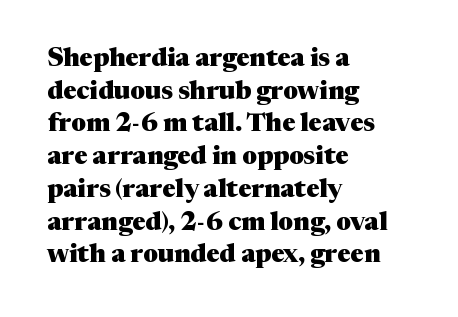
You could call the tracking neutral — neither tight nor loose. Ordinary non-slanted type is in use. Heavy, bold letterforms. Does the copy run flush right? No — it runs flush left. Regular leading.
